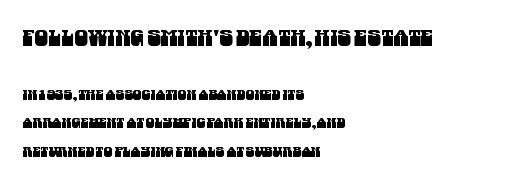
Block one is the big one; block two sits smaller underneath. The text block is weighted toward the left margin, trailing off unevenly rightward. Honestly, the letter spacing is just normal — you wouldn't notice it. Honestly, the rows look like they've been pulled way apart. Only glyphs here, with clear space below each row.
